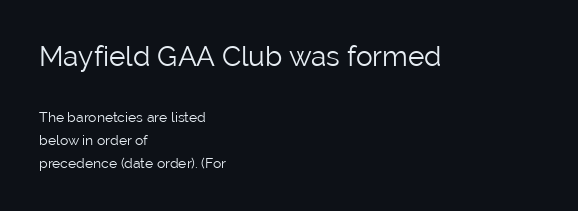
{"serif": "no", "italic": "no", "bold": "no", "weight": "light", "width": "normal", "stroke_contrast": "low", "x_height": "medium", "monospaced": "no", "underline": "no", "align": "left", "line_spacing": "normal", "line_spacing_ratio": 1.65, "letter_spacing": "normal", "letter_spacing_em": 0.0, "larger_block": "first", "size_ratio": 2.0, "glyph_px": 28}
